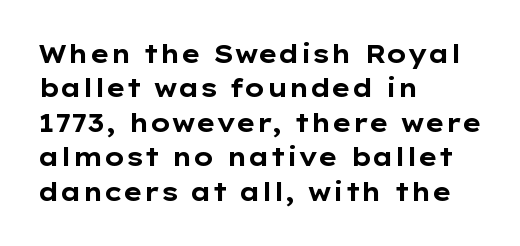
{"italic": "no", "bold": "yes", "underline": "no", "align": "left", "line_spacing": "normal", "line_spacing_ratio": 1.38, "letter_spacing": "normal", "letter_spacing_em": 0.0, "glyph_px": 25}
